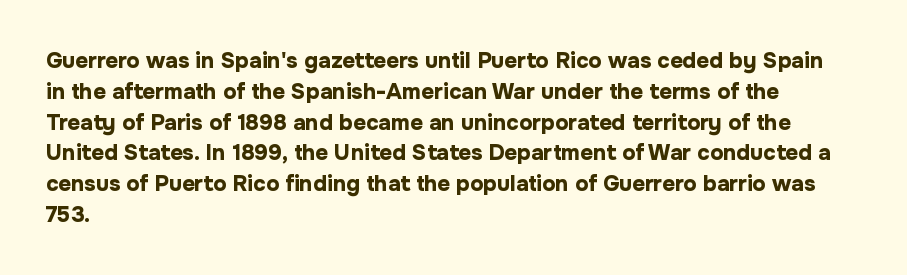
The image shows 22 px bold type, upright; set left-aligned, normal line spacing (1.4x), normal letter spacing, not underlined.
